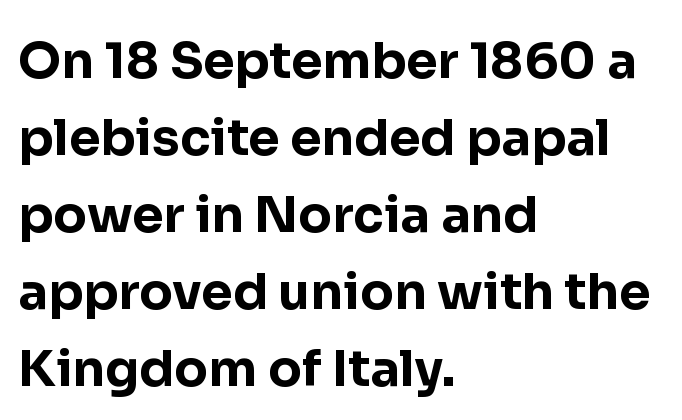
The image shows 50 px bold sans-serif type, upright; set left-aligned, normal line spacing (1.54x), normal letter spacing, not underlined; low stroke contrast and a medium x-height.
